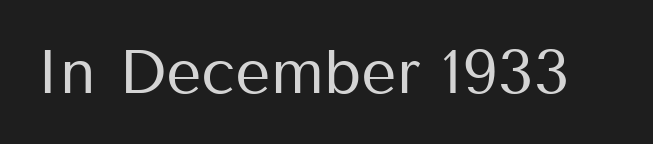
Character widths vary here, with narrow letters taking less room than wide ones. Nope, not italic — everything's standing straight. Compared with a typical body face, this is equally light or lighter still. The designer went with a sans here, leaving each stem footless.
